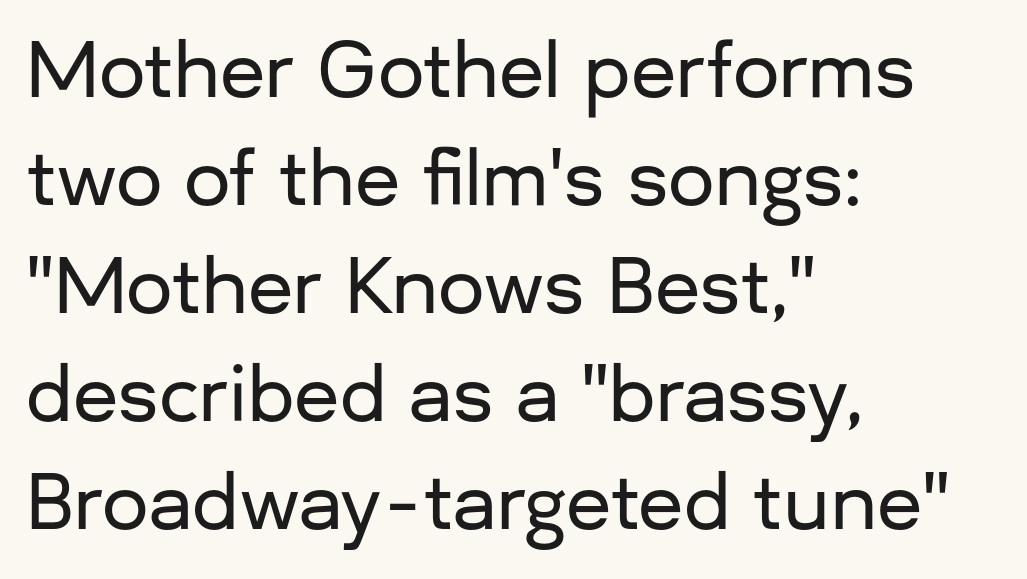
Q: Is the text italic (slanted)? A: No, it is upright.
Q: Is the typeface a serif or a sans-serif typeface? A: Sans-serif.
Q: Is the text underlined? A: No.
Q: How is the paragraph aligned? A: Left-aligned.
Q: Is the spacing between letters normal or unusually wide? A: Normal.
Q: Is the spacing between lines tight, normal or loose? A: Normal.
Q: Width (condensed, normal, or wide)? A: Normal.
Q: Stroke contrast? A: Low.
Q: x-height? A: Medium.
Q: Monospaced? A: No.
